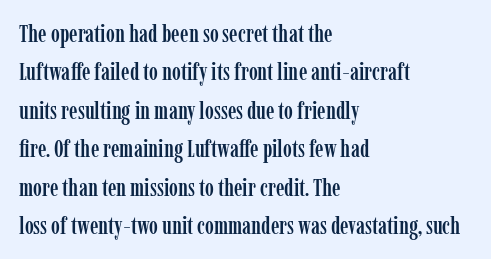
Q: Is the text italic (slanted)? A: No, it is upright.
Q: Is the text underlined? A: No.
Q: How is the paragraph aligned? A: Left-aligned.
Q: Is the spacing between letters normal or unusually wide? A: Normal.
Q: Is the spacing between lines tight, normal or loose? A: Normal.
